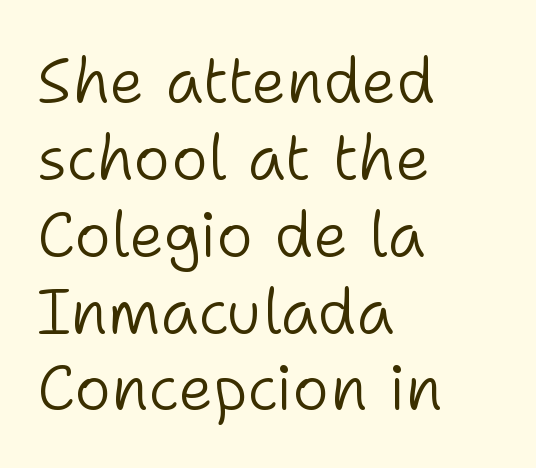
{"serif": "no", "italic": "no", "bold": "no", "weight": "light", "width": "normal", "stroke_contrast": "low", "x_height": "medium", "monospaced": "no", "underline": "no", "align": "left", "line_spacing_ratio": 1.22, "letter_spacing": "normal", "letter_spacing_em": 0.0, "glyph_px": 63}
